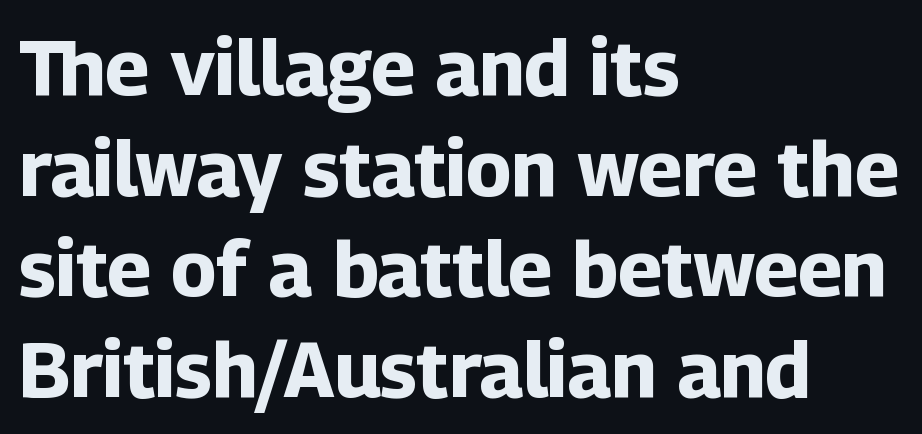
Posture: vertical. The setting favours the left margin, as ordinary paragraphs usually do. This rendering employs a face without finishing strokes, i.e., a sans-serif. Notice how thick the strokes are: this is what a full bold looks like.
